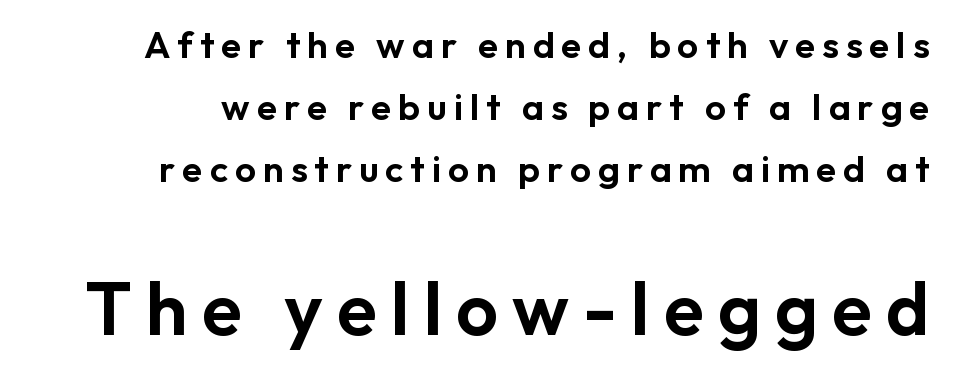
{"serif": "no", "italic": "no", "width": "normal", "stroke_contrast": "low", "x_height": "medium", "monospaced": "no", "underline": "no", "line_spacing": "normal", "line_spacing_ratio": 1.68, "larger_block": "second", "size_ratio": 2.0, "glyph_px": 74}
